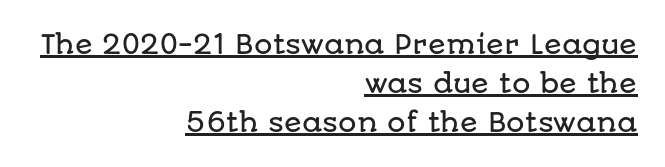
The image shows 26 px text type, upright; set right-aligned, normal line spacing (1.5x), normal letter spacing, underlined.
